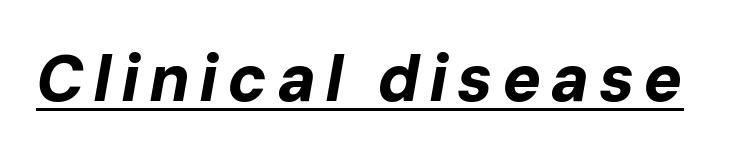
The image shows 65 px bold type, italic (leaning right); set underlined; low stroke contrast and a medium x-height.
